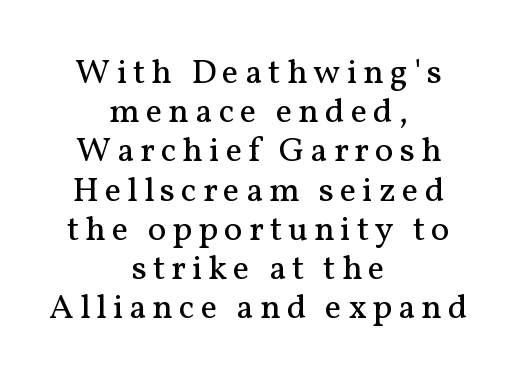
Q: Is the text bold? A: No.
Q: Is the text italic (slanted)? A: No, it is upright.
Q: Is the typeface a serif or a sans-serif typeface? A: Serif.
Q: Is the text underlined? A: No.
Q: How is the paragraph aligned? A: Centered.
Q: Is the spacing between lines tight, normal or loose? A: Tight.
Q: Width (condensed, normal, or wide)? A: Normal.
Q: Stroke contrast? A: Medium.
Q: x-height? A: Medium.
Q: Monospaced? A: No.
